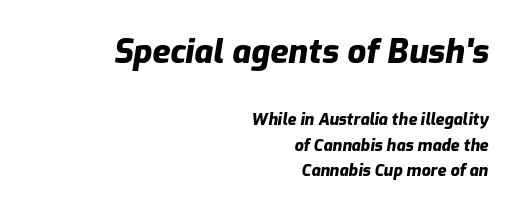
The image shows 33 px heavy type, italic (leaning right); set right-aligned, normal line spacing (1.6x), normal letter spacing, not underlined; the first (top) block is 2.06x larger; low stroke contrast and a medium x-height.
